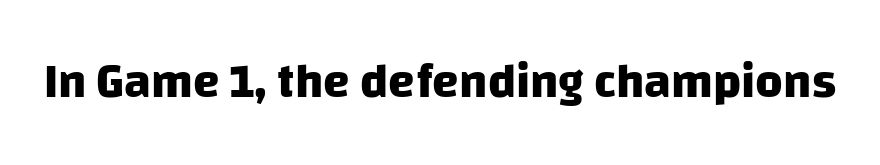
Honestly, the letter spacing is just normal — you wouldn't notice it. The glyphs are unaccompanied by any horizontal stroke below them. The rendering uses a bold face; every stroke is thick and dark. Type style note: lacks serifs. Proportional: the letters do not fall into vertical columns.
